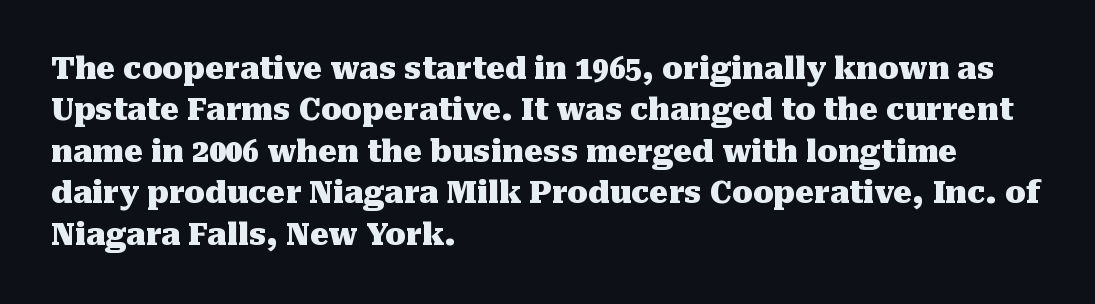
Q: Is the text bold? A: Yes.
Q: Is the text italic (slanted)? A: No, it is upright.
Q: Is the typeface a serif or a sans-serif typeface? A: Serif.
Q: Is the text underlined? A: No.
Q: How is the paragraph aligned? A: Left-aligned.
Q: Is the spacing between letters normal or unusually wide? A: Normal.
Q: Is the spacing between lines tight, normal or loose? A: Normal.
Q: Width (condensed, normal, or wide)? A: Normal.
Q: Stroke contrast? A: Medium.
Q: x-height? A: Medium.
Q: Monospaced? A: No.
